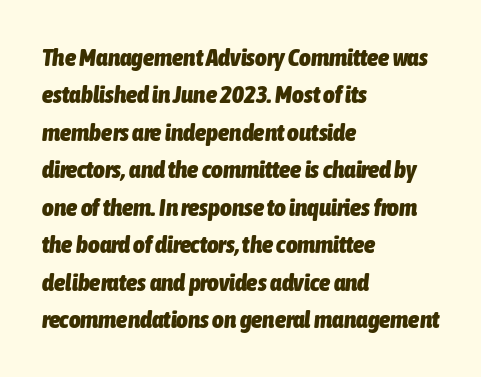
Q: Is the text bold? A: Yes.
Q: Is the text italic (slanted)? A: Yes, it leans right by about 6 degrees.
Q: Is the text underlined? A: No.
Q: How is the paragraph aligned? A: Left-aligned.
Q: Is the spacing between letters normal or unusually wide? A: Normal.
Q: Is the spacing between lines tight, normal or loose? A: Normal.
